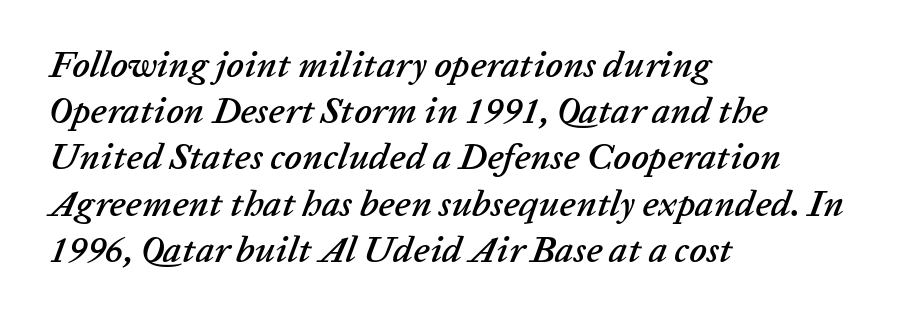
The image shows 37 px text type, italic (leaning right); set left-aligned, normal line spacing (1.25x), normal letter spacing, not underlined; low stroke contrast and a medium x-height.
